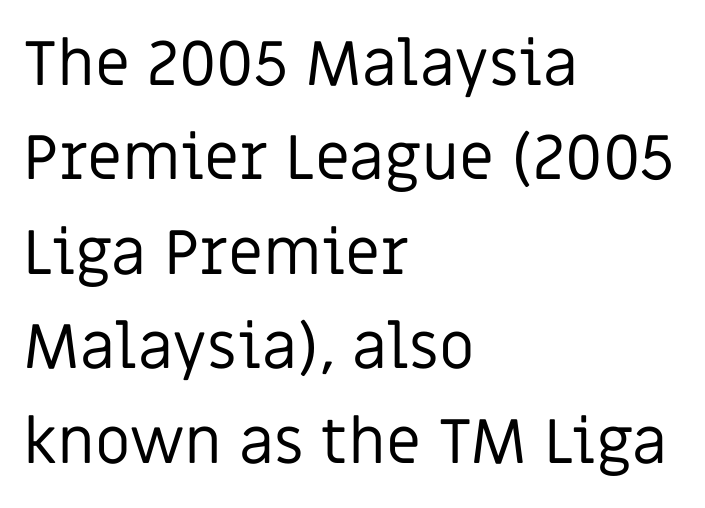
{"serif": "no", "italic": "no", "bold": "no", "weight": "regular", "width": "normal", "stroke_contrast": "low", "x_height": "large", "monospaced": "no", "underline": "no", "align": "left", "line_spacing": "normal", "line_spacing_ratio": 1.5, "letter_spacing": "normal", "letter_spacing_em": 0.0, "glyph_px": 63}
